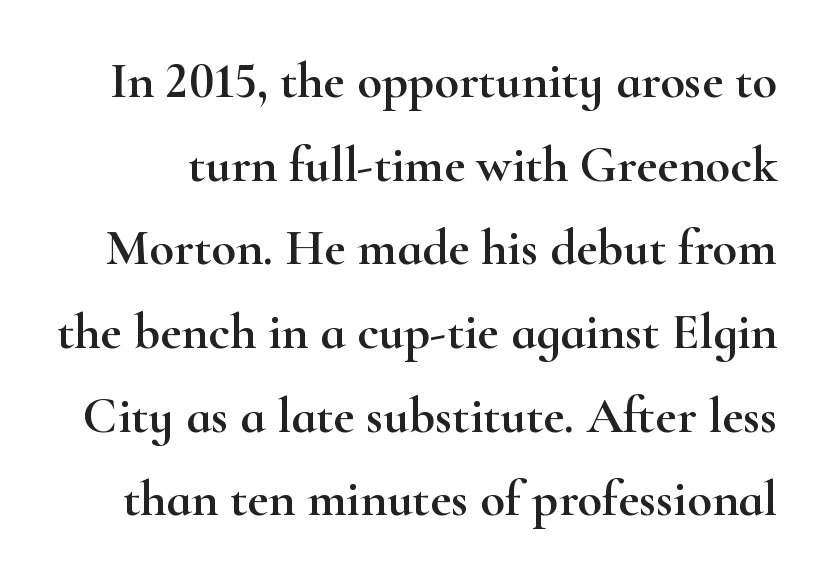
Characters remain perfectly vertical along every line. The passage shown is typed in a proportional face where columns would drift. The zone under the glyphs is completely vacant. The leading is moderate, giving the passage an even texture. The rendering shows small feet on the letterforms — a serif design. Compared with typical body copy, the letter spacing here is the same.
